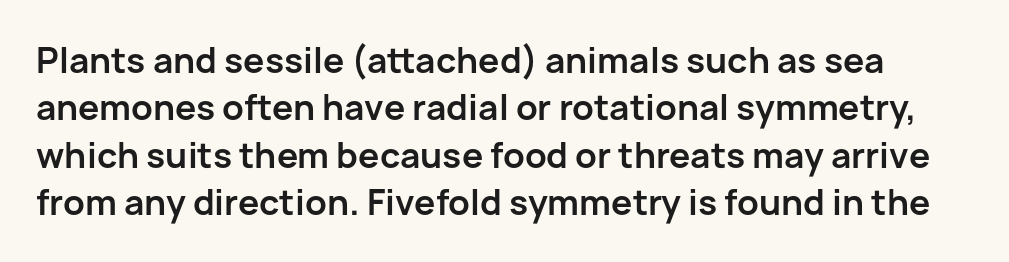
{"serif": "no", "italic": "no", "bold": "yes", "weight": "bold", "width": "normal", "stroke_contrast": "low", "x_height": "medium", "monospaced": "no", "underline": "no", "line_spacing": "normal", "line_spacing_ratio": 1.39, "letter_spacing": "normal", "letter_spacing_em": 0.0, "glyph_px": 34}
